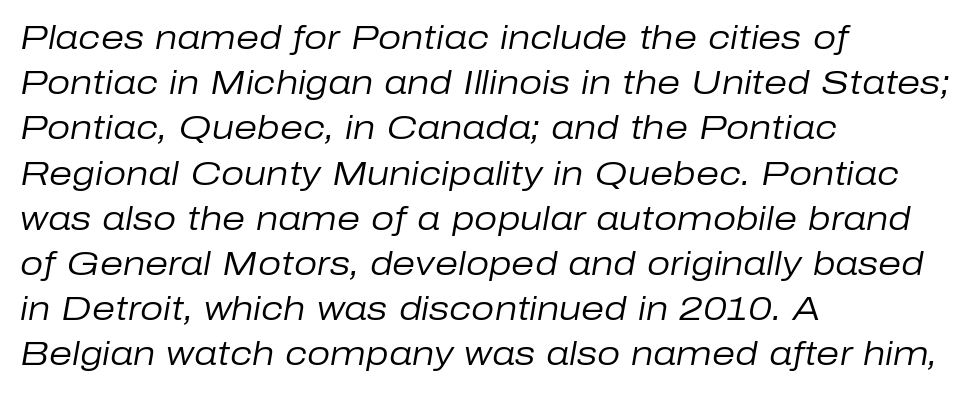
The image shows 33 px regular-weight type, italic (leaning right); set left-aligned, normal line spacing (1.37x), normal letter spacing, not underlined; low stroke contrast and a medium x-height.
